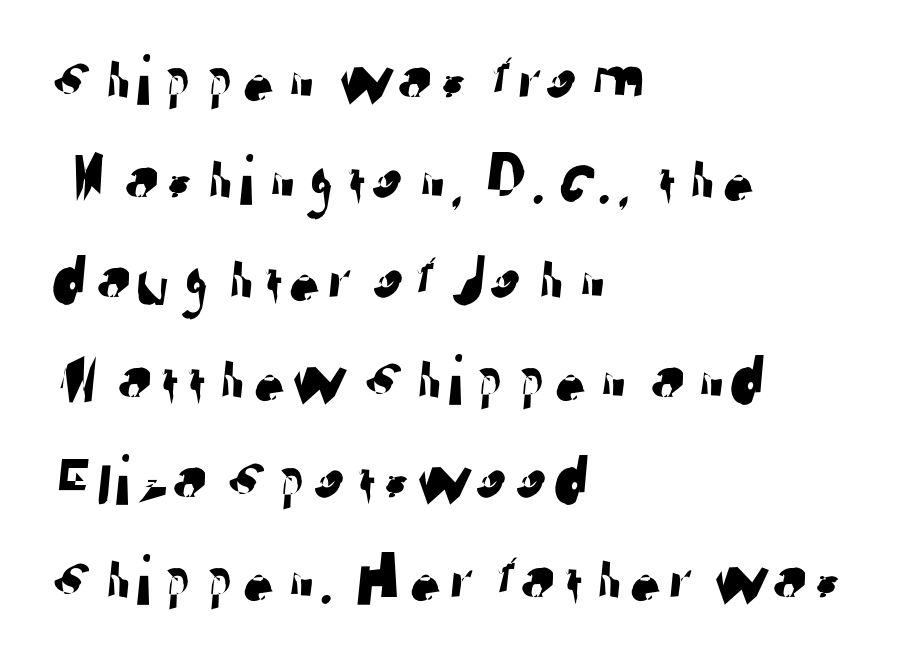
The image shows 72 px sans-serif type; set left-aligned, normal line spacing (1.39x), normal letter spacing, not underlined; low stroke contrast and a medium x-height.
